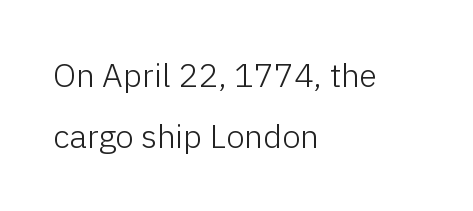
Q: Is the text bold? A: No.
Q: Is the text italic (slanted)? A: No, it is upright.
Q: Is the typeface a serif or a sans-serif typeface? A: Sans-serif.
Q: Is the text underlined? A: No.
Q: How is the paragraph aligned? A: Left-aligned.
Q: Is the spacing between letters normal or unusually wide? A: Normal.
Q: Width (condensed, normal, or wide)? A: Normal.
Q: Stroke contrast? A: Low.
Q: x-height? A: Medium.
Q: Monospaced? A: No.
